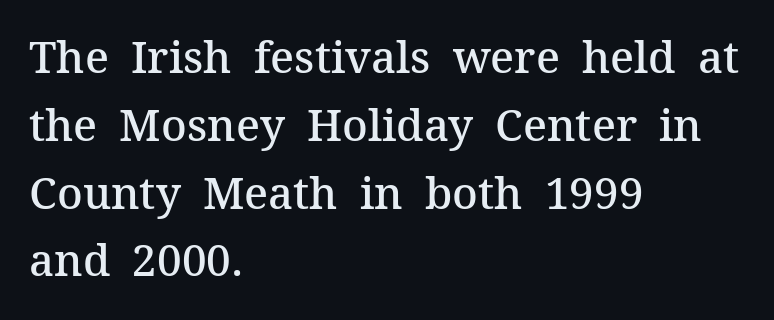
The image shows 44 px semibold serif type, upright; set left-aligned, normal line spacing (1.54x), normal letter spacing, not underlined; medium stroke contrast and a medium x-height.
